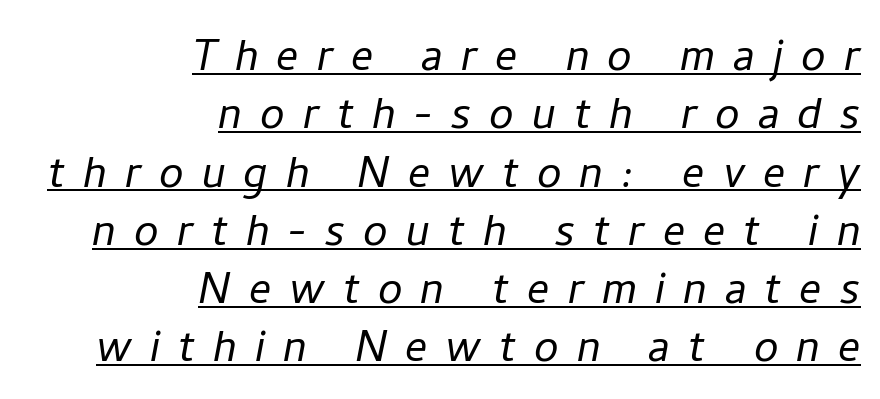
The words here are underlined. This sample has the flowing, uneven cadence of proportional lettering. There is plenty of visible air inserted between adjacent glyphs. One-word summary of the alignment: right.
